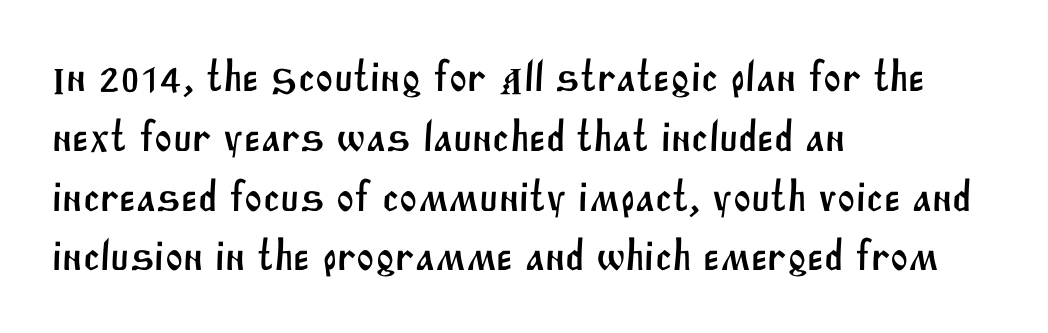
Teacher's note: observe the even left margin — that is flush-left alignment. No extra tracking has been applied to these lines. How would I describe the line gaps? Plain and ordinary. Plain, unruled lines of type. What kind of face is this? One without serifs — a sans. Note the varied advance widths — an 'i' is clearly narrower than an 'm'.
